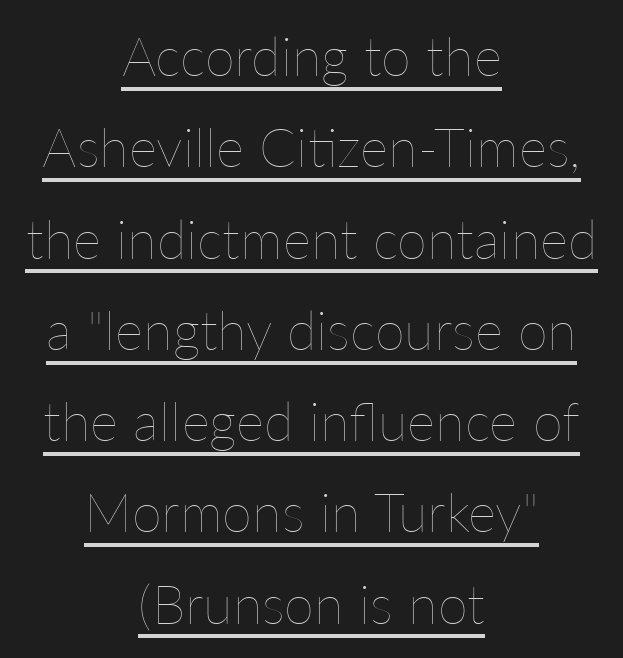
Q: Is the text bold? A: No.
Q: Is the text italic (slanted)? A: No, it is upright.
Q: Is the text underlined? A: Yes.
Q: How is the paragraph aligned? A: Centered.
Q: Is the spacing between letters normal or unusually wide? A: Normal.
Q: Is the spacing between lines tight, normal or loose? A: Normal.
Q: Width (condensed, normal, or wide)? A: Normal.
Q: Stroke contrast? A: Low.
Q: x-height? A: Medium.
Q: Monospaced? A: No.
